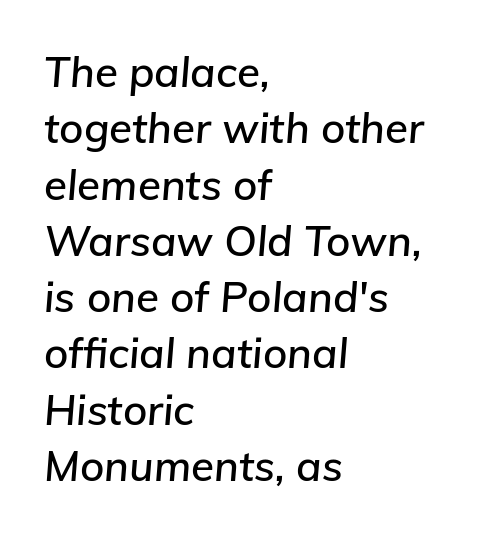
The image shows 42 px text type, italic (leaning right); set left-aligned, normal line spacing (1.34x), normal letter spacing, not underlined; low stroke contrast and a medium x-height.
